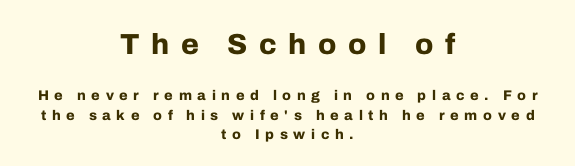
The rendering uses a moderate line-height, typical for paragraphs. This is the regular roman posture of the typeface. The face used here is a sans, in the tradition of grotesques and geometrics. The strip under each line holds only bare page. Here the first block reads like a headline and the second like body copy.
